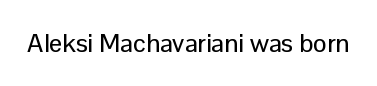
Is there any slant? The stems are plumb. Descenders are the only things crossing below the line. The line texture is even and compact thanks to regular tracking.
